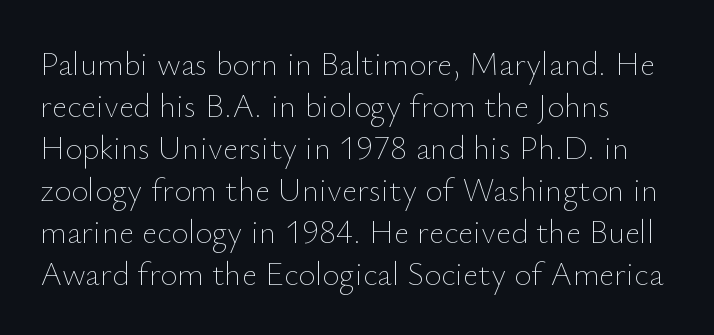
Q: Is the text bold? A: No.
Q: Is the text italic (slanted)? A: No, it is upright.
Q: Is the text underlined? A: No.
Q: How is the paragraph aligned? A: Left-aligned.
Q: Is the spacing between letters normal or unusually wide? A: Normal.
Q: Is the spacing between lines tight, normal or loose? A: Normal.
Q: Width (condensed, normal, or wide)? A: Normal.
Q: Stroke contrast? A: Low.
Q: x-height? A: Small.
Q: Monospaced? A: No.
